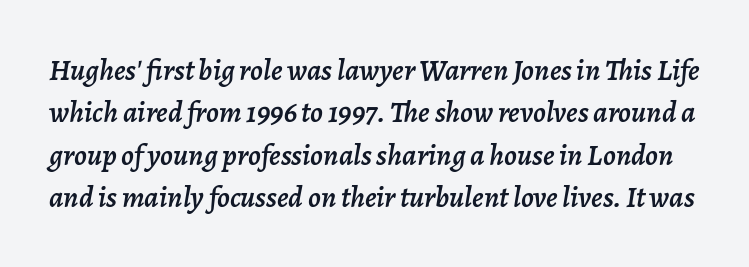
If you measured baseline to baseline, you'd find a middling distance. When letters slant like this, we call the style italic. The face used here is rendered with its standard letterfit. Here the designer chose a conventional face with non-uniform glyph widths. Just letters on the line, the space beneath them empty.
